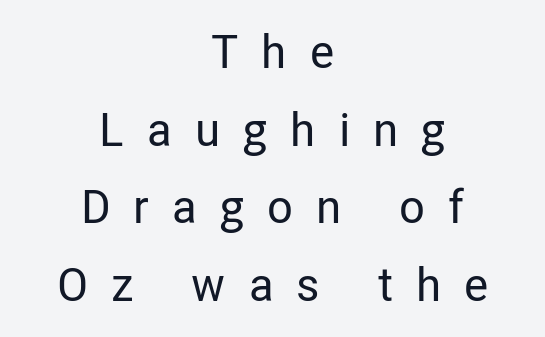
The image shows 47 px condensed sans-serif type, upright; set centered, normal line spacing (1.65x), unusually wide letter spacing (+0.49 em), not underlined; low stroke contrast and a medium x-height.
